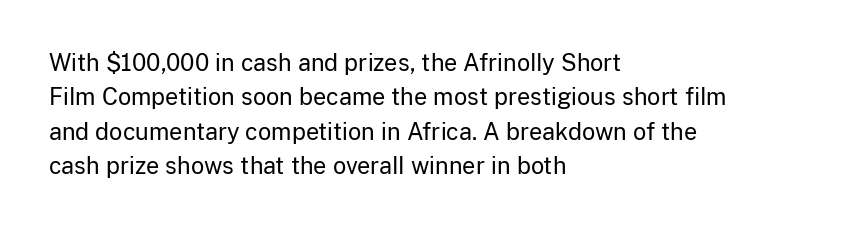
The vertical gap from one line to the next is medium. These lines were composed using upright roman letters. Horizontal alignment here is leftward, the default for most running prose. The gaps between neighbouring characters are ordinary and unremarkable. Weight: regular or lighter.
